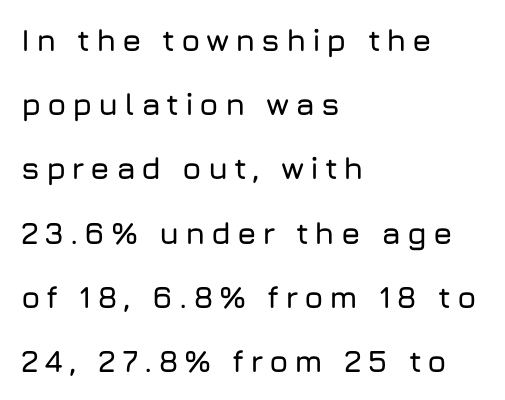
Q: Is the text italic (slanted)? A: No, it is upright.
Q: Is the typeface a serif or a sans-serif typeface? A: Sans-serif.
Q: Is the text underlined? A: No.
Q: How is the paragraph aligned? A: Left-aligned.
Q: Is the spacing between lines tight, normal or loose? A: Loose.
Q: Width (condensed, normal, or wide)? A: Normal.
Q: Stroke contrast? A: Low.
Q: x-height? A: Medium.
Q: Monospaced? A: No.
